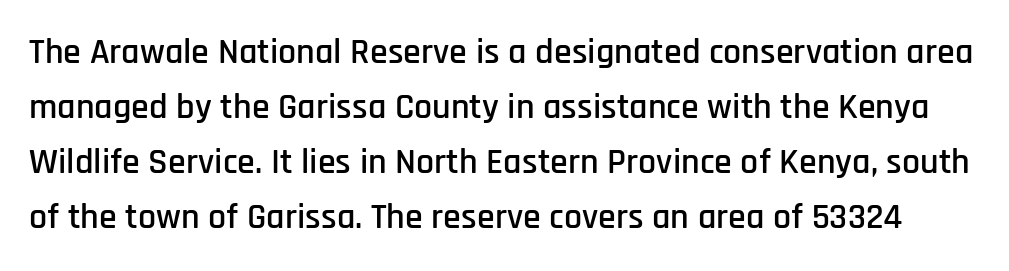
The image shows 36 px condensed sans-serif type, upright; set normal line spacing (1.53x), normal letter spacing, not underlined; low stroke contrast and a large x-height.
